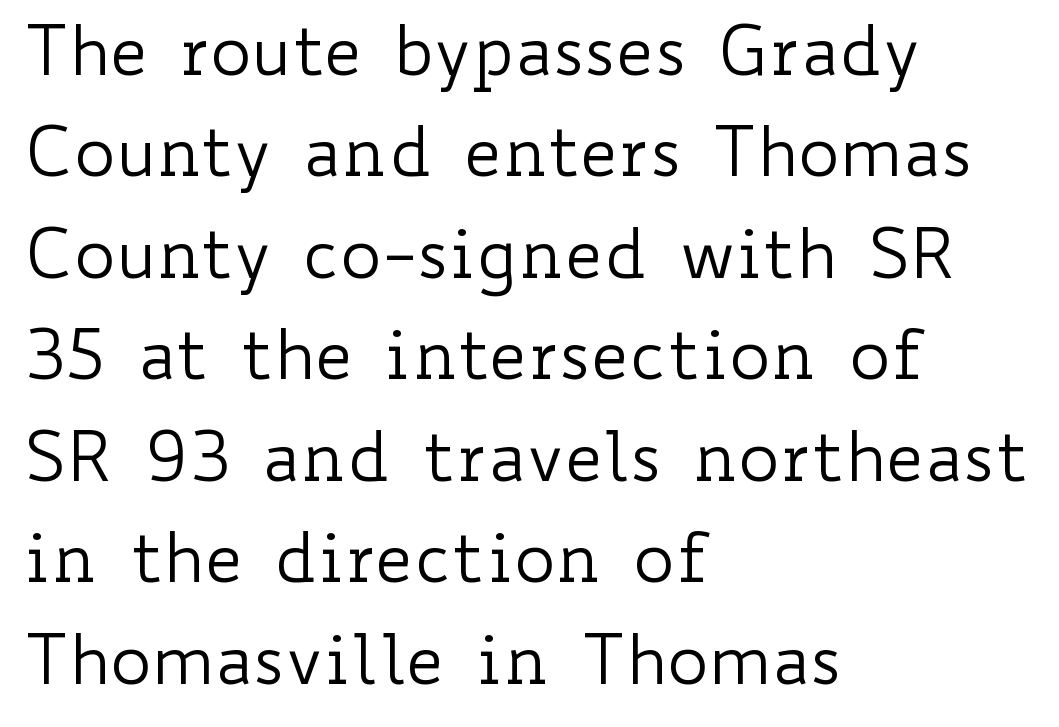
{"italic": "no", "bold": "no", "weight": "regular", "width": "wide", "stroke_contrast": "low", "x_height": "small", "monospaced": "no", "underline": "no", "align": "left", "line_spacing": "normal", "line_spacing_ratio": 1.47, "letter_spacing": "normal", "letter_spacing_em": 0.0, "glyph_px": 69}
